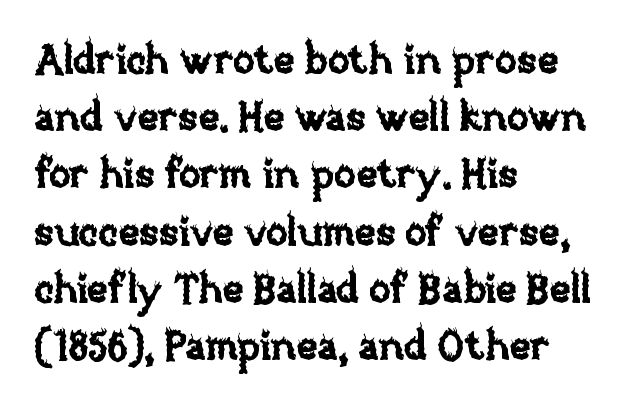
The image shows 40 px text type, upright; set left-aligned, normal line spacing (1.43x), normal letter spacing, not underlined; low stroke contrast and a large x-height.
